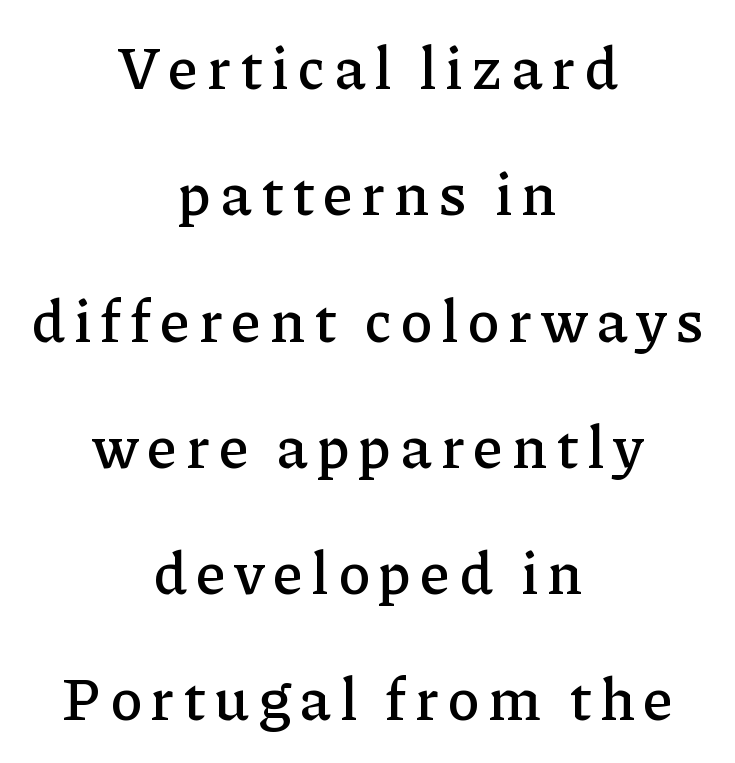
A bare baseline throughout the passage. Interline gaps are noticeably wide in this sample. A roman cut, with each character standing at attention. Alignment: centered. These lines are composed in type with serifs. This sample has the flowing, uneven cadence of proportional lettering.
